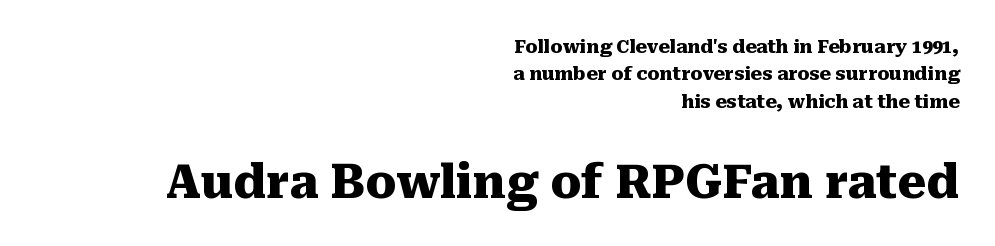
{"serif": "yes", "italic": "no", "bold": "yes", "weight": "heavy", "width": "normal", "stroke_contrast": "medium", "x_height": "medium", "monospaced": "no", "underline": "no", "align": "right", "line_spacing": "normal", "line_spacing_ratio": 1.52, "letter_spacing": "normal", "letter_spacing_em": 0.0, "larger_block": "second", "size_ratio": 2.56, "glyph_px": 46}
